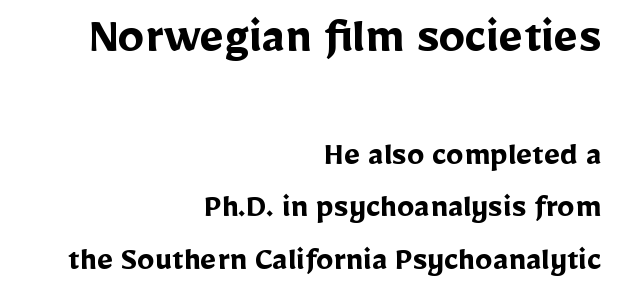
The image shows 53 px semibold sans-serif type, upright; set right-aligned, normal line spacing (1.5x), normal letter spacing, not underlined; the first (top) block is 1.51x larger; low stroke contrast and a medium x-height.
